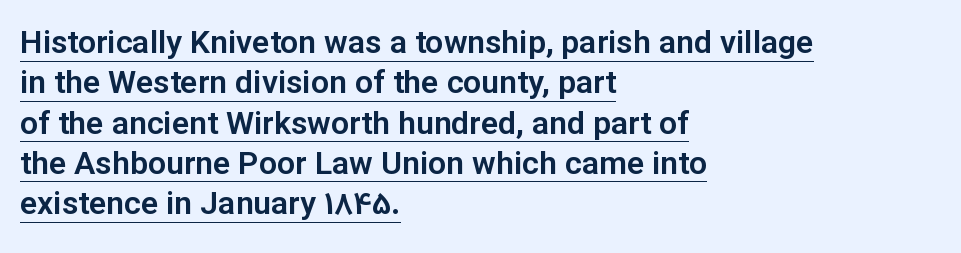
The image shows 32 px sans-serif type, upright; set left-aligned, normal line spacing (1.26x), normal letter spacing, underlined; low stroke contrast and a medium x-height.
